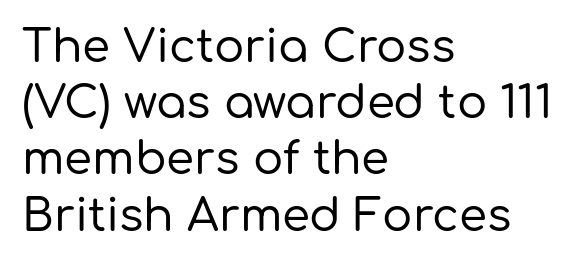
{"serif": "no", "italic": "no", "width": "normal", "stroke_contrast": "low", "x_height": "medium", "monospaced": "no", "underline": "no", "align": "left", "line_spacing": "normal", "line_spacing_ratio": 1.25, "letter_spacing": "normal", "letter_spacing_em": 0.0, "glyph_px": 45}
